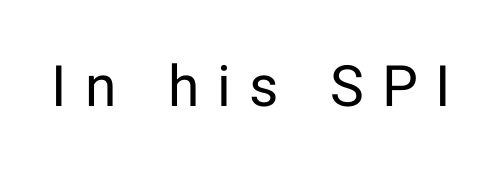
The type is letterspaced generously, with wide tracking. The letters stand upright; this is a roman face. This is not heavy type; no bold has been used. Varying glyph widths throughout — classic text-font behaviour. The space beneath each line is pristine and unruled. The typeface chosen for these lines omits serifs.
